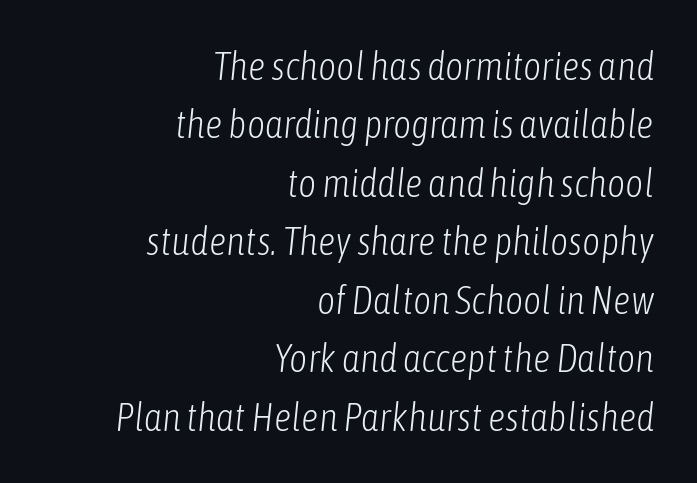
On a weight scale, this lands at 450 or below. Typeset ragged left — the right edge is the straight one. Vertically, the passage feels balanced, rows spaced as you'd expect. Caption: standard tracking, unaltered. Each letter keeps its own natural width here, so spacing adapts to shape. Check under the words: just untouched page.
